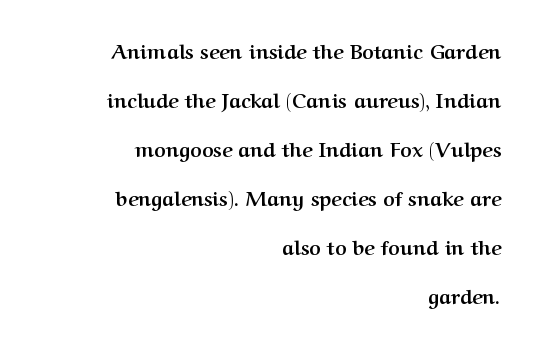
No extra tracking has been applied to these lines. Where is the straight margin? On the right. The glyphs are unaccompanied by any horizontal stroke below them. Whoever set this chose breathing room over compactness in the vertical rhythm. How heavy is the stroke? Heavy — this is a bold. When letters stand straight like this, we call the style roman or upright.
